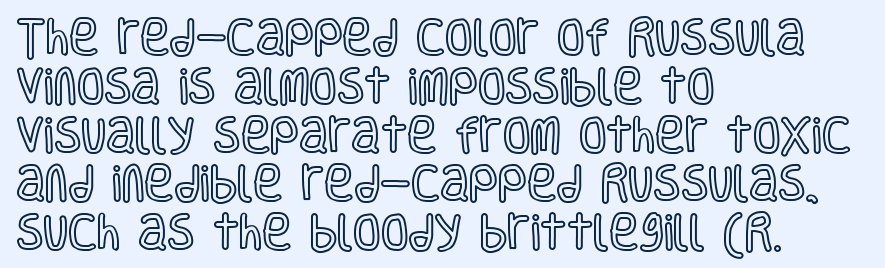
Do the characters align in a grid? No, the font is proportional. Here the glyphs are tracked normally, forming tight word shapes. Rule under the text: the space is simply empty. Notice how the stems are strictly vertical — no italics here. Horizontally, the lines are justified to the leading edge only.
